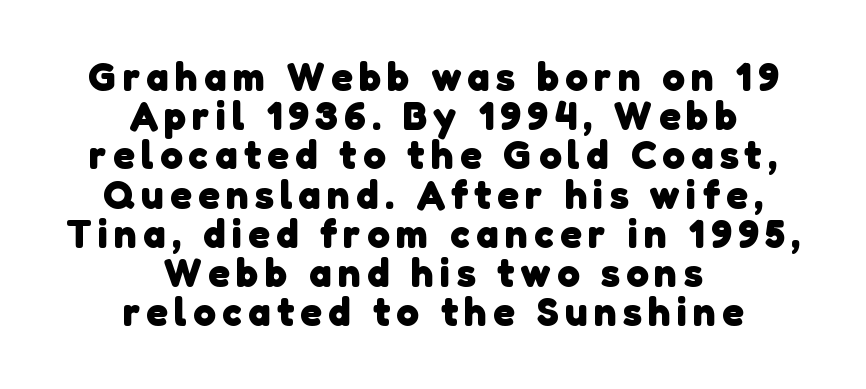
{"serif": "no", "bold": "yes", "weight": "heavy", "width": "normal", "stroke_contrast": "low", "x_height": "medium", "monospaced": "no", "underline": "no", "align": "center", "line_spacing": "tight", "line_spacing_ratio": 0.98, "glyph_px": 40}
